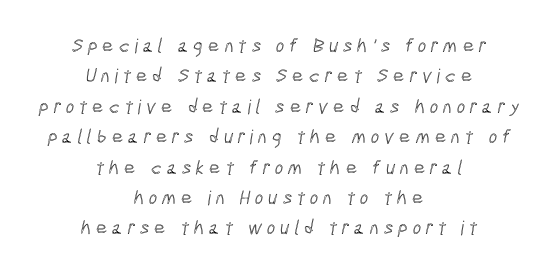
{"underline": "no", "align": "center", "line_spacing": "normal", "line_spacing_ratio": 1.52, "letter_spacing": "wide", "letter_spacing_em": 0.24, "glyph_px": 20}
